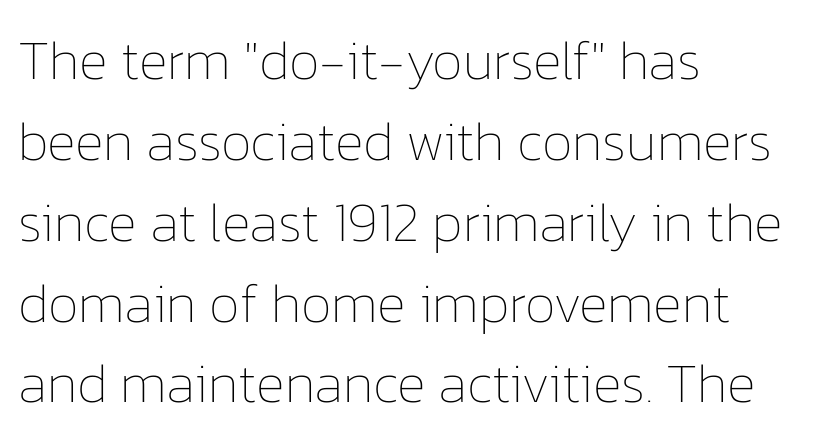
The image shows 55 px thin type, upright; set left-aligned, normal line spacing (1.47x), normal letter spacing, not underlined; low stroke contrast and a medium x-height.
